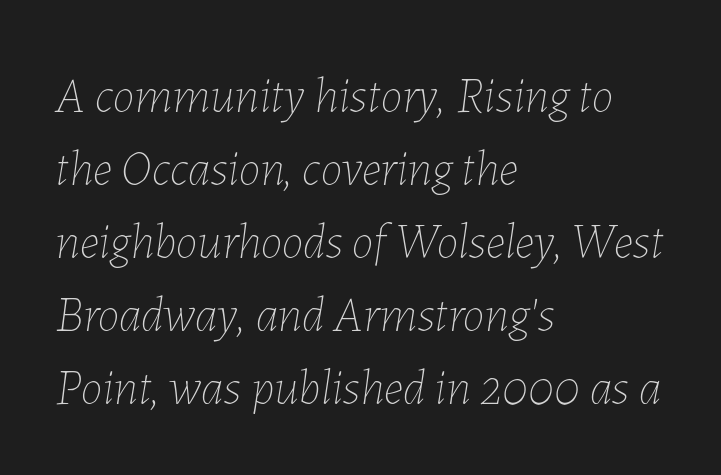
The image shows 49 px thin type, italic (leaning right); set left-aligned, normal line spacing (1.49x), normal letter spacing, not underlined; low stroke contrast and a medium x-height.
